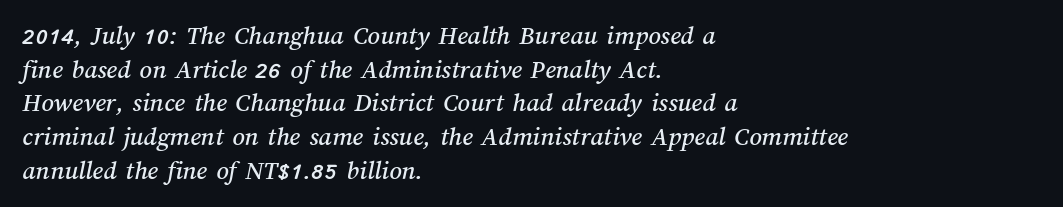
{"underline": "no", "align": "left", "line_spacing": "normal", "line_spacing_ratio": 1.25, "letter_spacing": "normal", "letter_spacing_em": 0.0, "glyph_px": 27}
